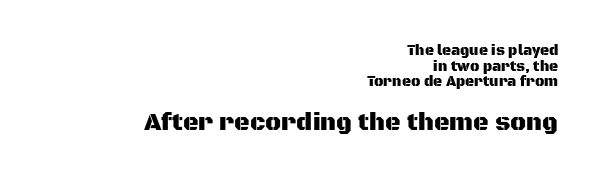
Q: Is the text italic (slanted)? A: No, it is upright.
Q: Is the text underlined? A: No.
Q: How is the paragraph aligned? A: Right-aligned.
Q: Is the spacing between letters normal or unusually wide? A: Normal.
Q: Is the spacing between lines tight, normal or loose? A: Tight.
Q: Which block of text is set in a larger size, the first (top) or the second (bottom)? A: The second (bottom) one.
